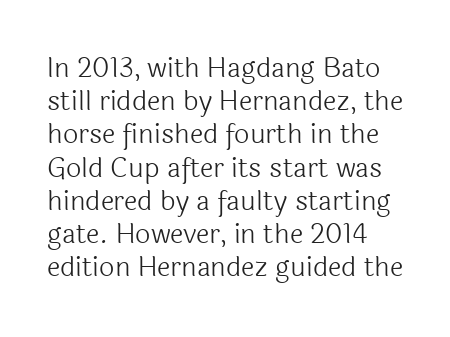
Q: Is the text bold? A: No.
Q: Is the text italic (slanted)? A: No, it is upright.
Q: Is the text underlined? A: No.
Q: How is the paragraph aligned? A: Left-aligned.
Q: Is the spacing between letters normal or unusually wide? A: Normal.
